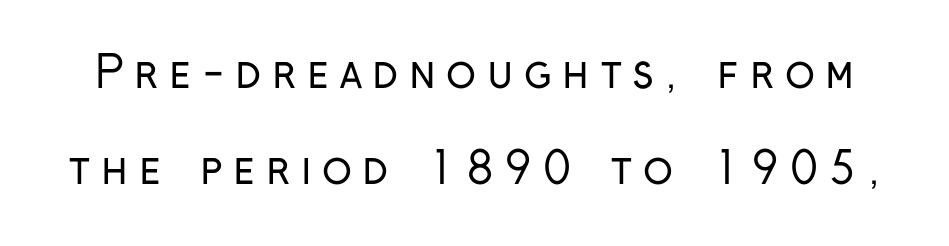
Stems here are at most as thick as an everyday book face. The specimen reads as upright at a glance. The letters advance in unequal steps, a hallmark of proportional type. The space beneath each line is pristine and unruled. Regarding serifs, this sample does without them. Each new line begins a long way beneath the previous one.
